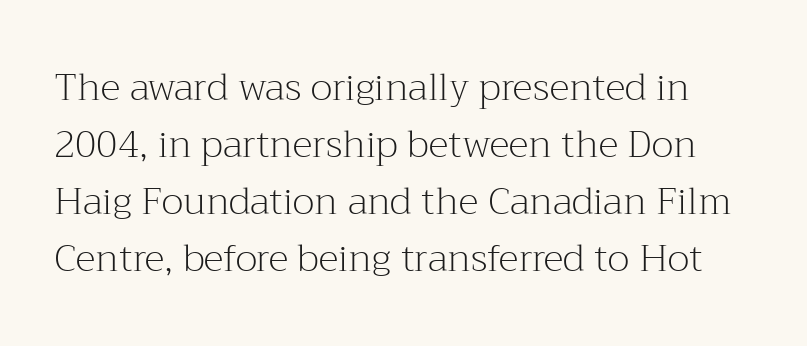
Q: Is the text bold? A: No.
Q: Is the text italic (slanted)? A: No, it is upright.
Q: Is the typeface a serif or a sans-serif typeface? A: Serif.
Q: Is the text underlined? A: No.
Q: Is the spacing between letters normal or unusually wide? A: Normal.
Q: Is the spacing between lines tight, normal or loose? A: Normal.
Q: Width (condensed, normal, or wide)? A: Normal.
Q: Stroke contrast? A: Medium.
Q: x-height? A: Medium.
Q: Monospaced? A: No.
